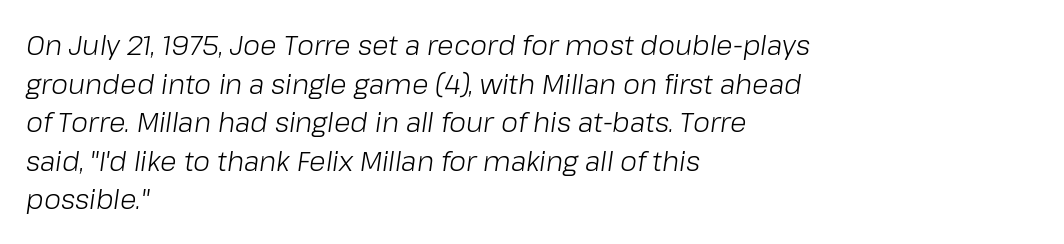
Each row of text sits above clean, open space. The whole block is typeset with a tilt. The lines are quadded left. The rendering uses a moderate line-height, typical for paragraphs.
